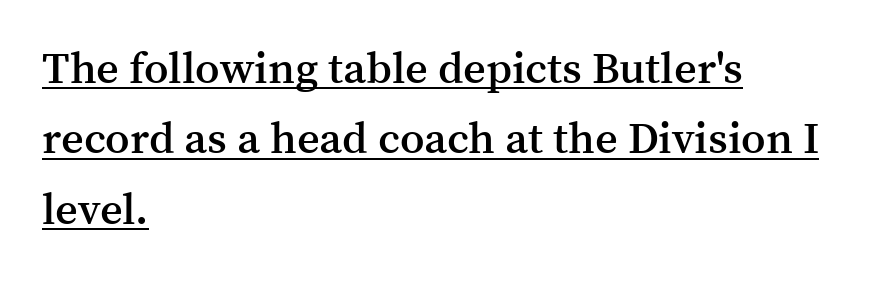
The image shows 44 px semibold serif type, upright; set left-aligned, normal line spacing (1.6x), normal letter spacing, underlined; medium stroke contrast and a medium x-height.
